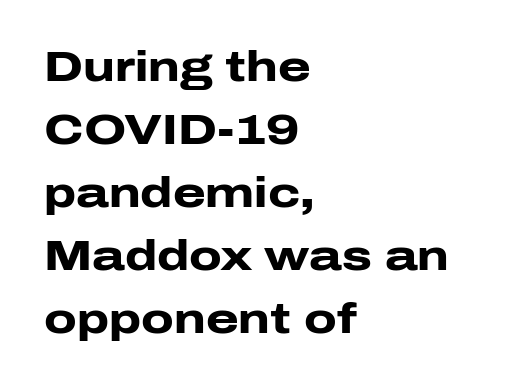
Q: Is the text bold? A: Yes.
Q: Is the text italic (slanted)? A: No, it is upright.
Q: Is the typeface a serif or a sans-serif typeface? A: Sans-serif.
Q: Is the text underlined? A: No.
Q: How is the paragraph aligned? A: Left-aligned.
Q: Is the spacing between letters normal or unusually wide? A: Normal.
Q: Is the spacing between lines tight, normal or loose? A: Normal.
Q: Width (condensed, normal, or wide)? A: Wide.
Q: Stroke contrast? A: Low.
Q: x-height? A: Medium.
Q: Monospaced? A: No.
